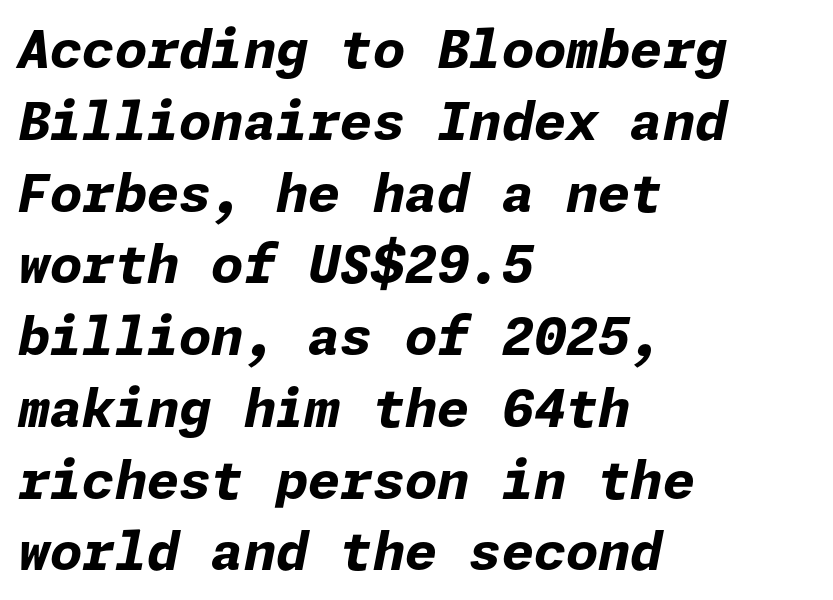
The image shows 52 px bold type, italic (leaning right); set left-aligned, normal line spacing (1.38x), normal letter spacing, not underlined; low stroke contrast and a medium x-height.
